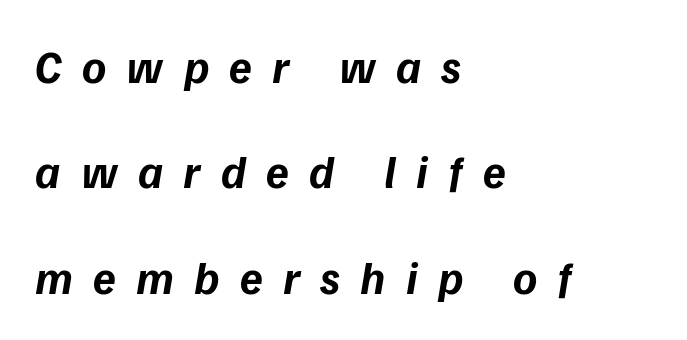
Each row of text sits above clean, open space. The sample has been set heavy, in full bold. The font family rendered here belongs to the sans-serif group. Line spacing here is loose. Here the designer chose a conventional face with non-uniform glyph widths.
